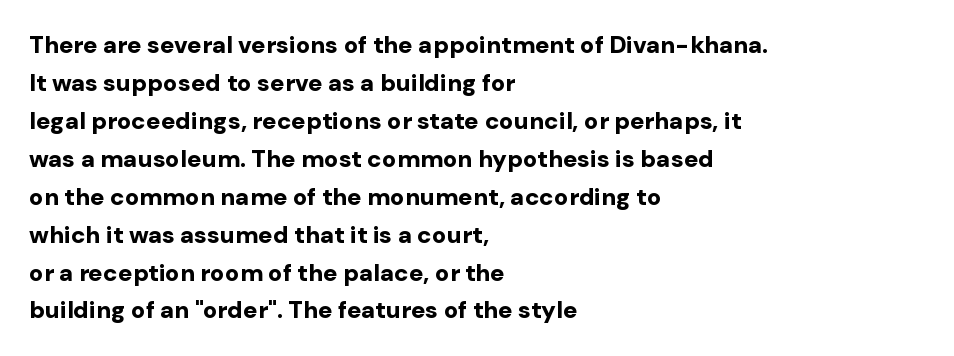
Q: Is the text bold? A: Yes.
Q: Is the text italic (slanted)? A: No, it is upright.
Q: Is the text underlined? A: No.
Q: How is the paragraph aligned? A: Left-aligned.
Q: Is the spacing between letters normal or unusually wide? A: Normal.
Q: Is the spacing between lines tight, normal or loose? A: Normal.
